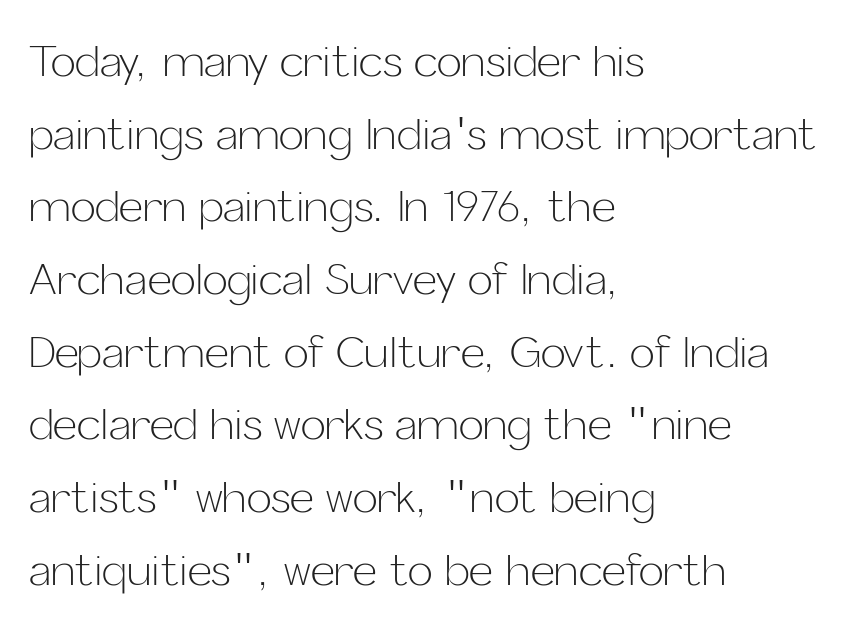
The image shows 42 px light sans-serif type, upright; set left-aligned, line spacing 1.73x, normal letter spacing, not underlined; low stroke contrast and a medium x-height.
